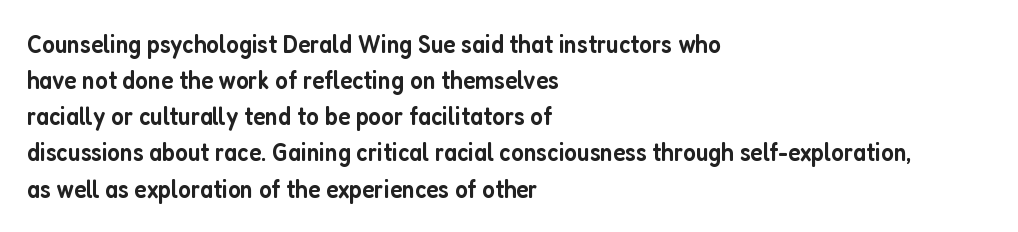
The image shows 26 px text type, upright; set left-aligned, normal line spacing (1.39x), normal letter spacing, not underlined.
